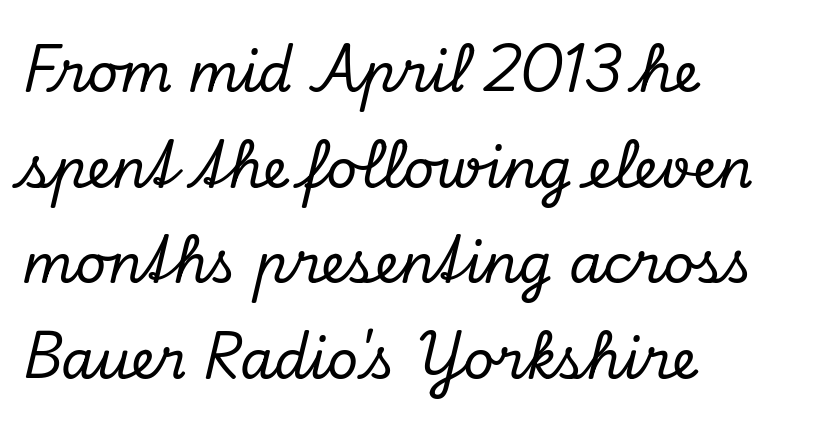
Q: Is the text italic (slanted)? A: Yes, it leans right by about 13 degrees.
Q: Is the typeface a serif or a sans-serif typeface? A: Serif.
Q: Is the text underlined? A: No.
Q: How is the paragraph aligned? A: Left-aligned.
Q: Is the spacing between letters normal or unusually wide? A: Normal.
Q: Width (condensed, normal, or wide)? A: Normal.
Q: Stroke contrast? A: Low.
Q: x-height? A: Small.
Q: Monospaced? A: No.
